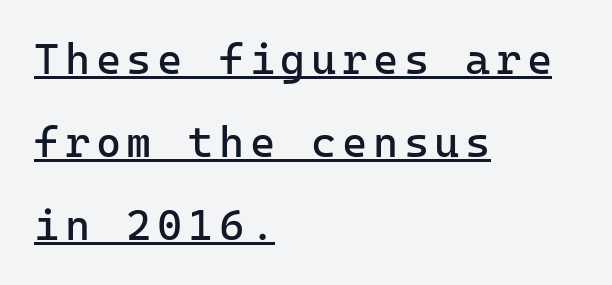
The image shows 43 px regular-weight sans-serif type, upright, monospaced; set left-aligned, loose line spacing (1.93x), underlined; low stroke contrast and a medium x-height.
